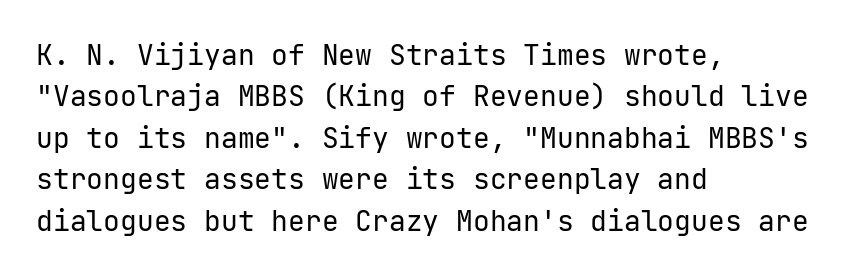
The typeface chosen for these lines omits serifs. The setting favours the left margin, as ordinary paragraphs usually do. The gaps between neighbouring characters are ordinary and unremarkable. Honestly, the row spacing looks completely unremarkable. This is not heavy type; no bold has been used.
